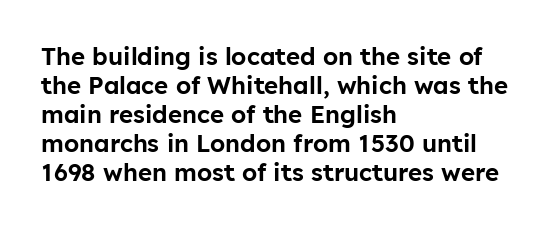
The image shows 24 px text type, upright; set left-aligned, line spacing 1.21x, normal letter spacing, not underlined.
